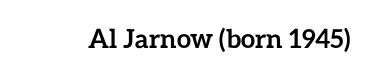
{"italic": "no", "bold": "yes", "underline": "no", "letter_spacing": "normal", "letter_spacing_em": 0.0, "glyph_px": 26}
